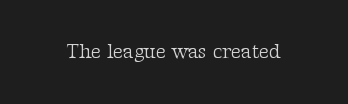
{"italic": "no", "bold": "no", "underline": "no", "letter_spacing": "normal", "letter_spacing_em": 0.0, "glyph_px": 20}
